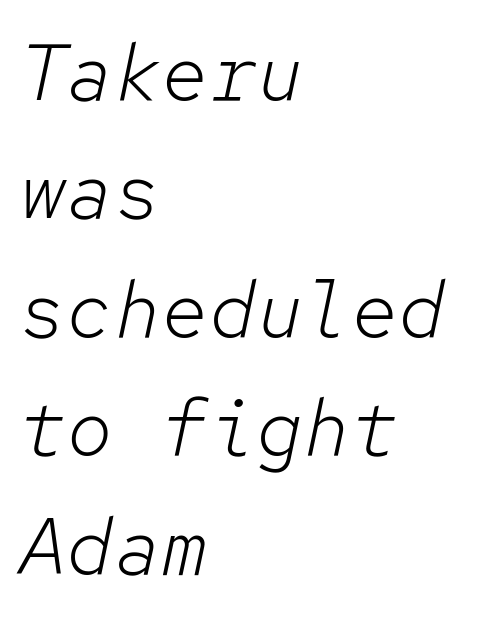
The image shows 79 px light type, italic (leaning right), monospaced; set left-aligned, normal line spacing (1.5x), normal letter spacing, not underlined; low stroke contrast and a medium x-height.
